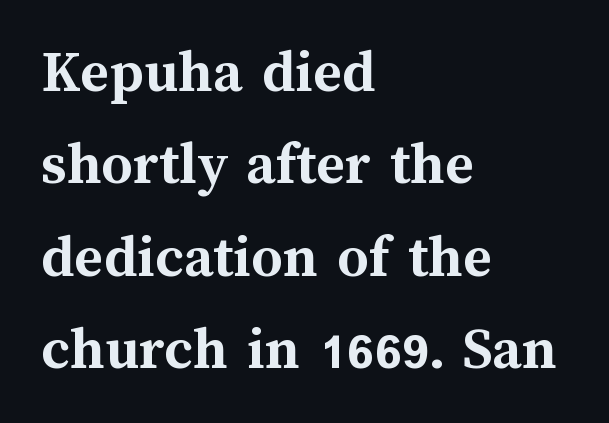
Only glyphs here, with clear space below each row. A typesetter would call this leading conventional body-copy spacing. Does the lettering tilt? It doesn't — this is upright. This rendering uses left alignment, leaving the right contour irregular.
